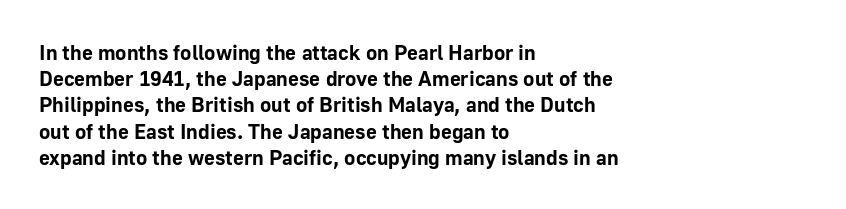
Q: Is the text bold? A: Yes.
Q: Is the text italic (slanted)? A: No, it is upright.
Q: Is the text underlined? A: No.
Q: How is the paragraph aligned? A: Left-aligned.
Q: Is the spacing between letters normal or unusually wide? A: Normal.
Q: Is the spacing between lines tight, normal or loose? A: Normal.
